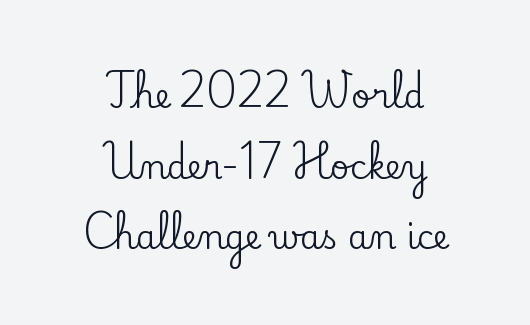
Every character sits straight up, as roman type does. Anything drawn beneath the words? Only blank space. Compared with typical paragraphs, the rows here are farther apart. What stands out about the letter spacing? Nothing — it is the standard amount. The face used here is seriffed, in the tradition of book romans. Think of a printed novel: that variable character pitch is what you see here.
